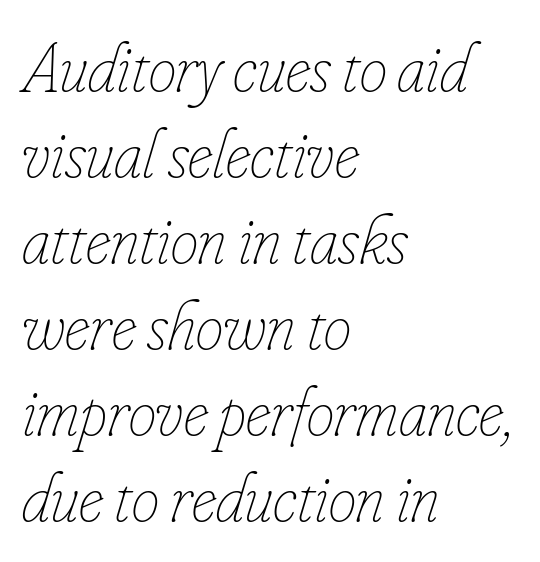
Each line starts at the same left margin while the right side varies. The lettering tilts uniformly, giving the passage an italic look. Only glyphs here, with clear space below each row. The face used here is proportionally spaced, like ordinary book or web type. The typesetting does not lean heavy: it is not bold.
